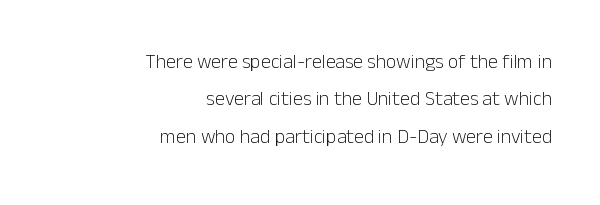
Glance below the letters and you will spot only blank space. Here the glyphs are tracked normally, forming tight word shapes. The axis of the letterforms is exactly vertical. Summary of weight: not heavy and not bold. A student would call this right alignment; a typographer would say flush right, rag left.
